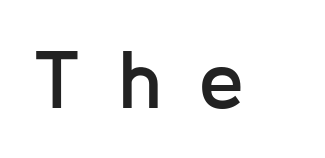
The image shows 80 px semibold sans-serif type, upright; set unusually wide letter spacing (+0.48 em), not underlined; low stroke contrast and a medium x-height.
